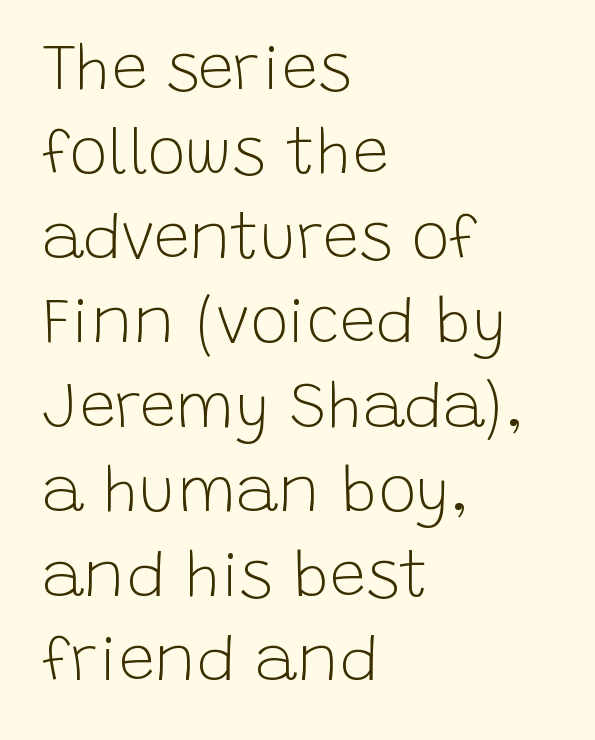
The characters are drawn with everyday or finer stroke widths. These lines stack with their left ends in a neat column. The leading is moderate, giving the passage an even texture. You can tell it's not italic because the verticals are truly vertical. The rendering keeps characters at their native spacing. The typeface chosen for these lines omits serifs.
